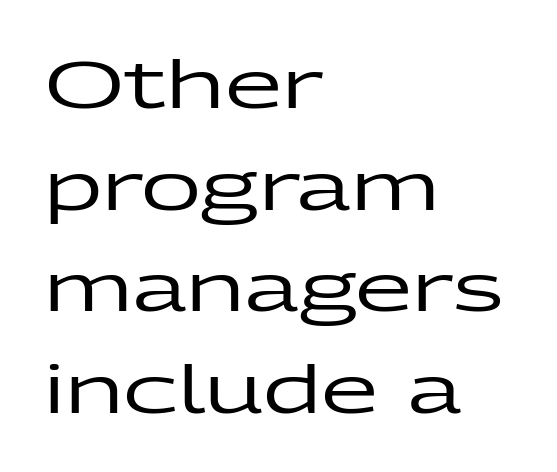
The image shows 66 px wide sans-serif type, upright; set left-aligned, normal line spacing (1.54x), normal letter spacing, not underlined; low stroke contrast and a medium x-height.
